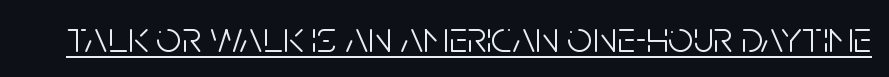
This is not heavy type; no bold has been used. To sum up the face: it is a sans, with no serifs. Tracking value appears to be zero — textbook default spacing. You could not count columns in this text — the font is proportionally spaced. Notice how a bar underscores the lettering throughout. Every stem runs plumb, perpendicular to the baseline.
